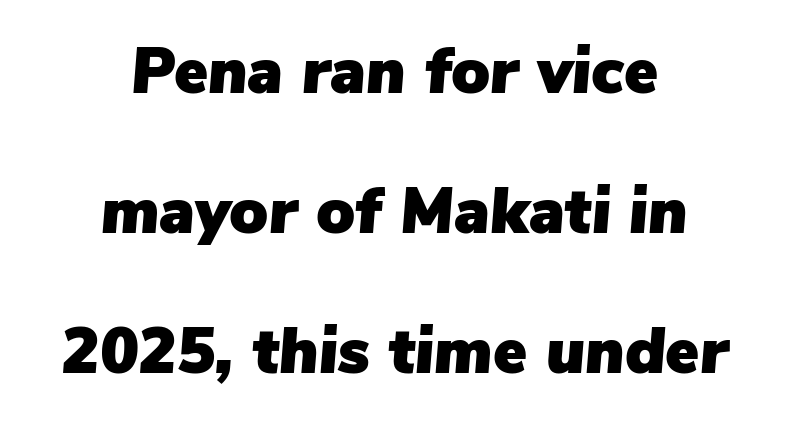
{"italic": "yes", "lean": "right", "slant_degrees": 5, "width": "normal", "stroke_contrast": "low", "x_height": "medium", "monospaced": "no", "underline": "no", "align": "center", "line_spacing": "loose", "line_spacing_ratio": 2.19, "letter_spacing": "normal", "letter_spacing_em": 0.0, "glyph_px": 64}
